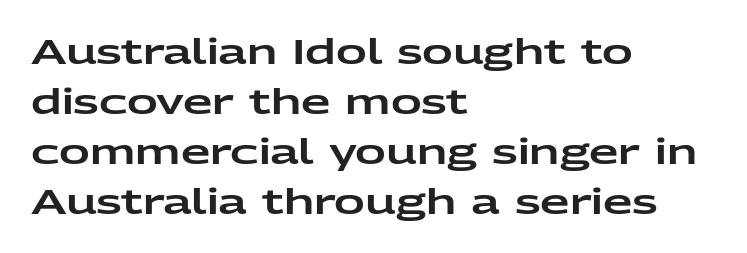
The image shows 34 px wide sans-serif type, upright; set left-aligned, normal line spacing (1.47x), normal letter spacing, not underlined; low stroke contrast and a medium x-height.
